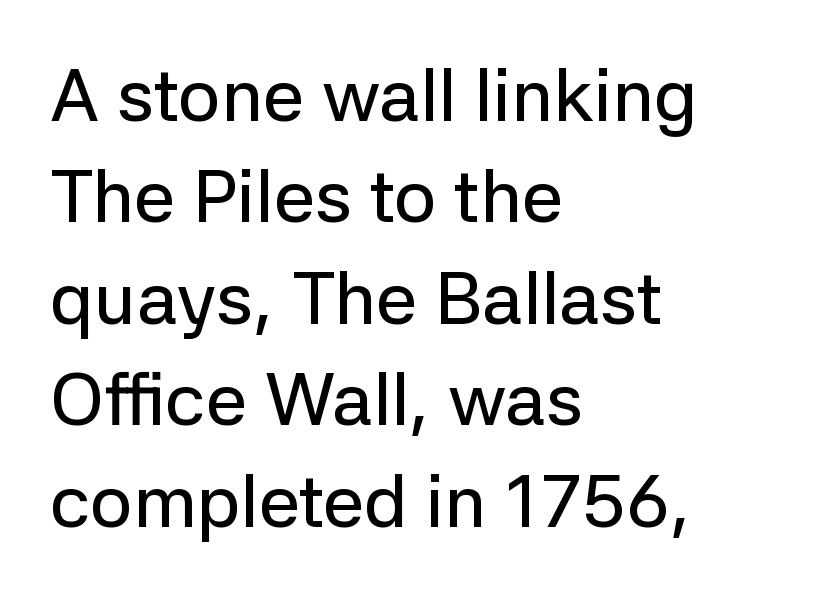
{"serif": "no", "italic": "no", "width": "normal", "stroke_contrast": "low", "x_height": "medium", "monospaced": "no", "underline": "no", "align": "left", "line_spacing": "normal", "line_spacing_ratio": 1.37, "letter_spacing": "normal", "letter_spacing_em": 0.0, "glyph_px": 74}
